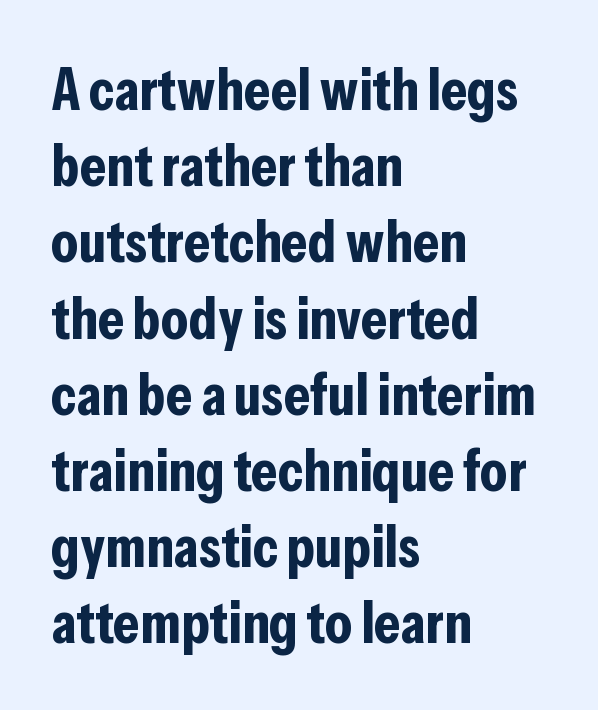
The block of text has a typical density, with ordinary space between rows. Notice how the stems are strictly vertical — no italics here. Note the varied advance widths — an 'i' is clearly narrower than an 'm'. Look at the stroke-to-counter ratio: heavy, a bold. Descenders hang freely into open space.
